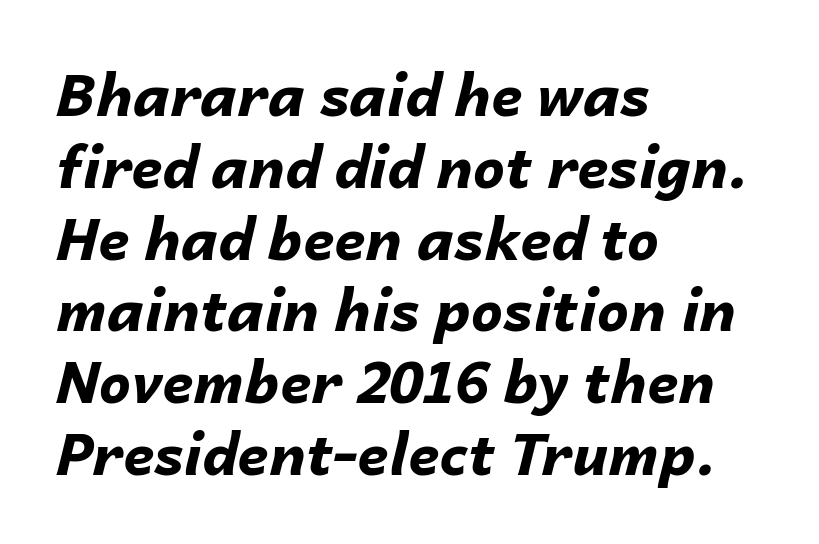
The passage is arranged the way most books set body copy — flush left. Typesetter's note: full bold, strokes at maximum text heaviness. The face used here is proportionally spaced, like ordinary book or web type. These lines keep a tight, regular rhythm from letter to letter. The letters are slanted; this is an italic face. The baseline area is clear.
